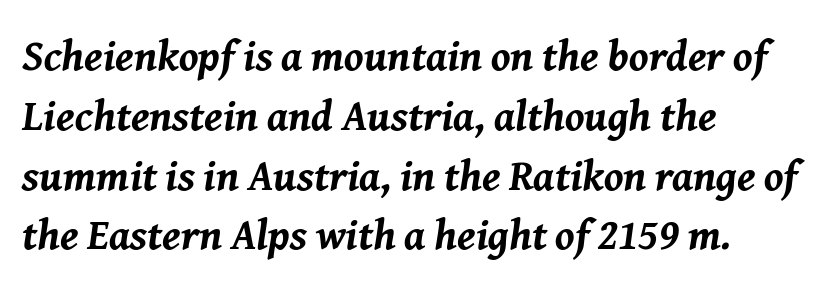
{"italic": "yes", "lean": "right", "slant_degrees": 8, "bold": "yes", "weight": "bold", "width": "normal", "stroke_contrast": "medium", "x_height": "medium", "monospaced": "no", "underline": "no", "align": "left", "line_spacing": "normal", "line_spacing_ratio": 1.39, "letter_spacing": "normal", "letter_spacing_em": 0.0, "glyph_px": 43}
